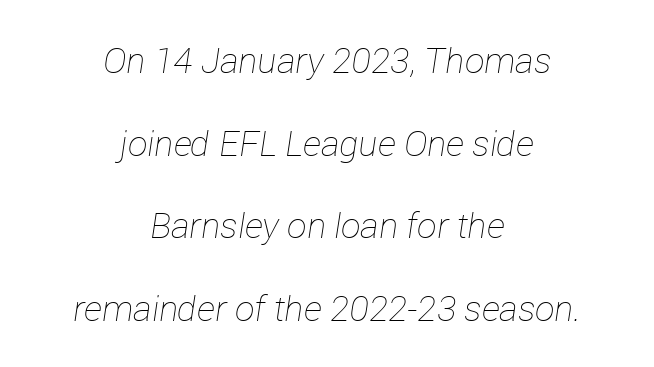
The image shows 35 px thin type, italic (leaning right); set centered, loose line spacing (2.36x), normal letter spacing, not underlined; low stroke contrast and a medium x-height.
